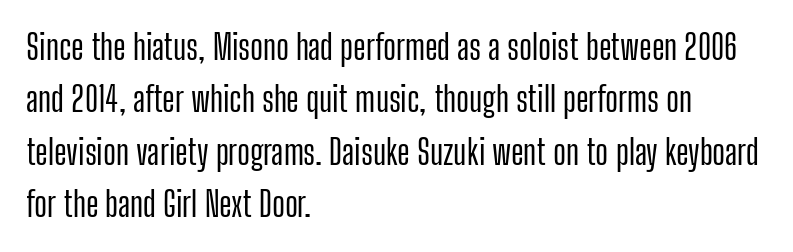
The image shows 34 px condensed sans-serif type, upright; set left-aligned, normal line spacing (1.54x), normal letter spacing, not underlined; low stroke contrast and a medium x-height.
